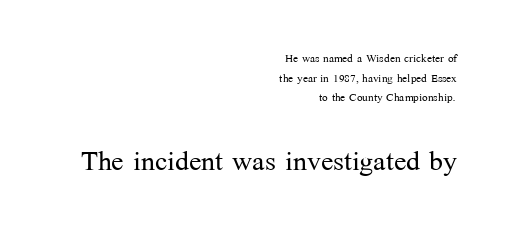
Q: Is the text bold? A: No.
Q: Is the text italic (slanted)? A: No, it is upright.
Q: Is the typeface a serif or a sans-serif typeface? A: Serif.
Q: Is the text underlined? A: No.
Q: How is the paragraph aligned? A: Right-aligned.
Q: Is the spacing between letters normal or unusually wide? A: Normal.
Q: Is the spacing between lines tight, normal or loose? A: Normal.
Q: Which block of text is set in a larger size, the first (top) or the second (bottom)? A: The second (bottom) one.
Q: Width (condensed, normal, or wide)? A: Normal.
Q: Stroke contrast? A: Medium.
Q: x-height? A: Medium.
Q: Monospaced? A: No.
